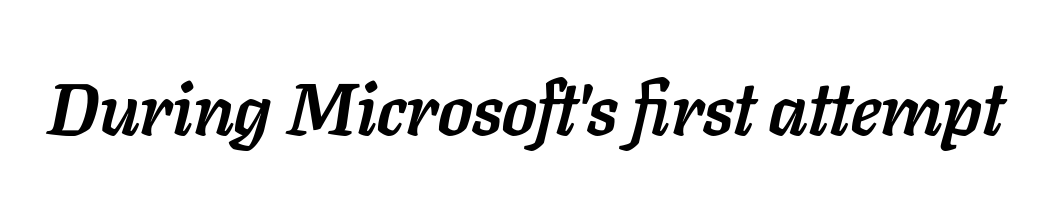
{"italic": "yes", "lean": "right", "slant_degrees": 11, "bold": "yes", "weight": "semibold", "width": "normal", "stroke_contrast": "low", "x_height": "medium", "monospaced": "no", "underline": "no", "letter_spacing": "normal", "letter_spacing_em": 0.0, "glyph_px": 74}
